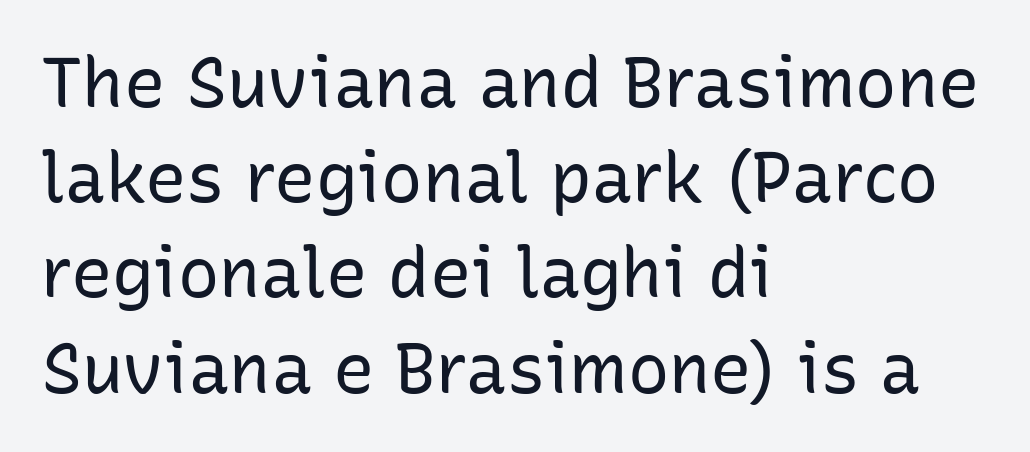
{"serif": "no", "italic": "no", "bold": "no", "weight": "regular", "width": "normal", "stroke_contrast": "low", "x_height": "medium", "monospaced": "no", "underline": "no", "align": "left", "line_spacing": "normal", "line_spacing_ratio": 1.38, "letter_spacing": "normal", "letter_spacing_em": 0.0, "glyph_px": 69}
